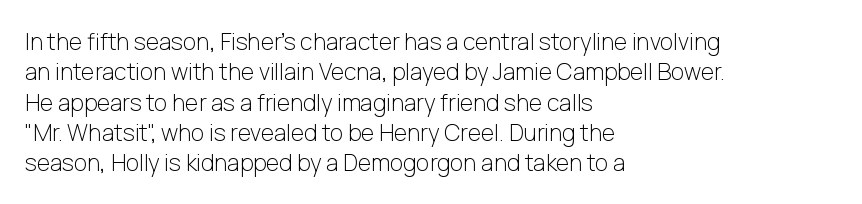
The image shows 23 px text type, upright; set left-aligned, normal line spacing (1.32x), normal letter spacing, not underlined.
